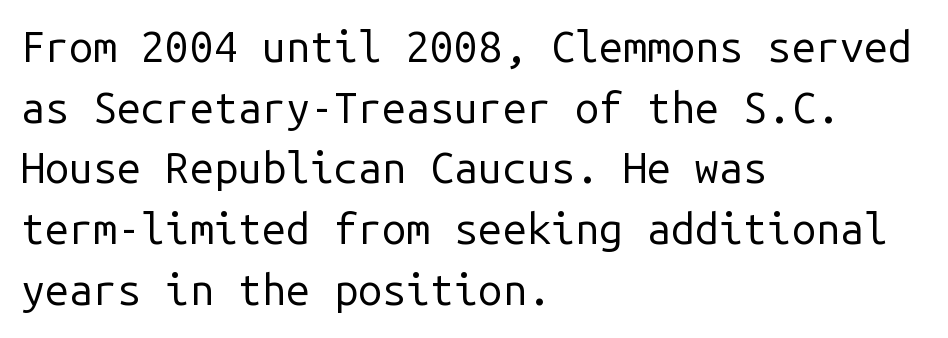
{"serif": "no", "italic": "no", "bold": "no", "weight": "regular", "width": "normal", "stroke_contrast": "low", "x_height": "medium", "monospaced": "yes", "underline": "no", "align": "left", "line_spacing": "normal", "line_spacing_ratio": 1.41, "letter_spacing": "normal", "letter_spacing_em": 0.0, "glyph_px": 43}
